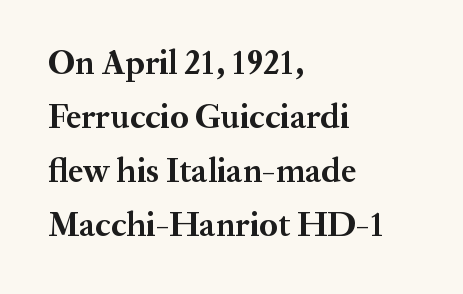
Q: Is the text bold? A: Yes.
Q: Is the text italic (slanted)? A: No, it is upright.
Q: Is the typeface a serif or a sans-serif typeface? A: Serif.
Q: Is the text underlined? A: No.
Q: How is the paragraph aligned? A: Left-aligned.
Q: Is the spacing between letters normal or unusually wide? A: Normal.
Q: Is the spacing between lines tight, normal or loose? A: Normal.
Q: Width (condensed, normal, or wide)? A: Normal.
Q: Stroke contrast? A: Medium.
Q: x-height? A: Medium.
Q: Monospaced? A: No.
